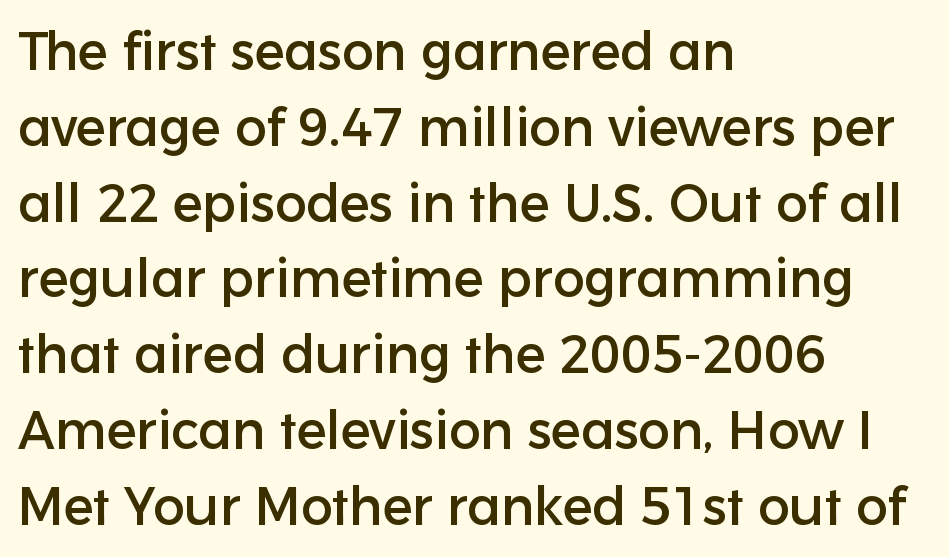
Q: Is the text italic (slanted)? A: No, it is upright.
Q: Is the typeface a serif or a sans-serif typeface? A: Sans-serif.
Q: Is the text underlined? A: No.
Q: How is the paragraph aligned? A: Left-aligned.
Q: Is the spacing between letters normal or unusually wide? A: Normal.
Q: Is the spacing between lines tight, normal or loose? A: Normal.
Q: Width (condensed, normal, or wide)? A: Normal.
Q: Stroke contrast? A: Low.
Q: x-height? A: Medium.
Q: Monospaced? A: No.
